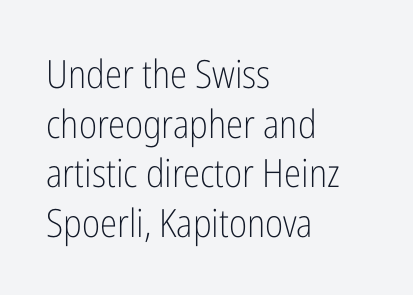
{"serif": "no", "italic": "no", "bold": "no", "weight": "light", "width": "condensed", "stroke_contrast": "low", "x_height": "medium", "monospaced": "no", "underline": "no", "align": "left", "line_spacing": "normal", "line_spacing_ratio": 1.27, "letter_spacing": "normal", "letter_spacing_em": 0.0, "glyph_px": 39}
